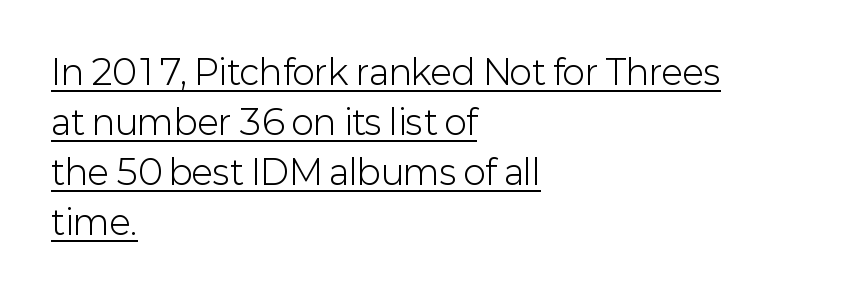
The image shows 34 px light sans-serif type, upright; set left-aligned, normal line spacing (1.47x), normal letter spacing, underlined; low stroke contrast and a medium x-height.
